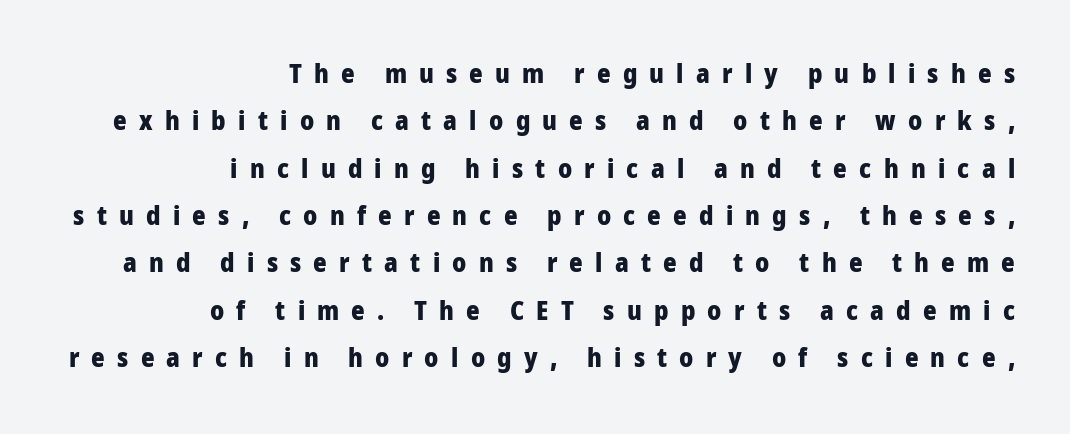
Do the letters lean? They stand straight. Rule under the text: the space is simply empty. Line ends are locked; line starts wander. Does the weight exceed regular? Yes, all the way to bold. This rendering widens character spacing well past its baseline value.
